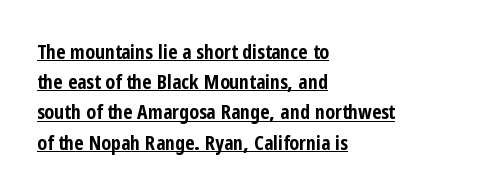
{"italic": "no", "bold": "yes", "underline": "yes", "align": "left", "line_spacing": "normal", "line_spacing_ratio": 1.51, "letter_spacing": "normal", "letter_spacing_em": 0.0, "glyph_px": 20}
